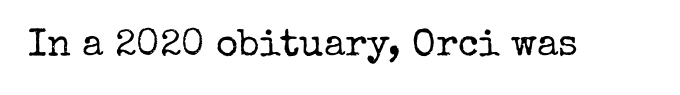
{"serif": "yes", "italic": "no", "bold": "no", "weight": "regular", "width": "normal", "stroke_contrast": "low", "x_height": "medium", "monospaced": "no", "underline": "no", "letter_spacing": "normal", "letter_spacing_em": 0.0, "glyph_px": 38}
